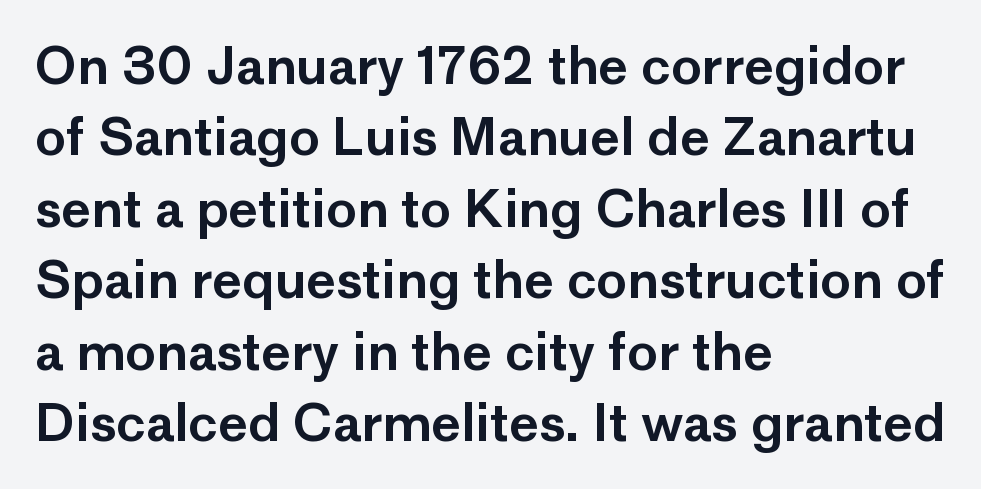
Q: Is the text italic (slanted)? A: No, it is upright.
Q: Is the typeface a serif or a sans-serif typeface? A: Sans-serif.
Q: Is the text underlined? A: No.
Q: How is the paragraph aligned? A: Left-aligned.
Q: Is the spacing between letters normal or unusually wide? A: Normal.
Q: Is the spacing between lines tight, normal or loose? A: Normal.
Q: Width (condensed, normal, or wide)? A: Normal.
Q: Stroke contrast? A: Low.
Q: x-height? A: Medium.
Q: Monospaced? A: No.
